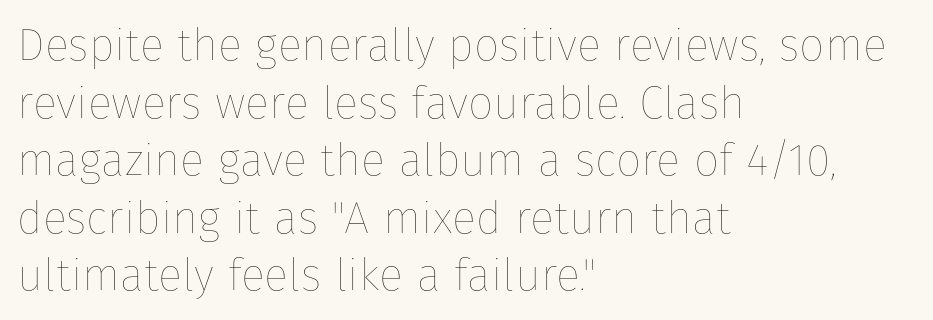
The image shows 45 px thin type, upright; set left-aligned, normal line spacing (1.28x), normal letter spacing, not underlined; low stroke contrast and a medium x-height.
